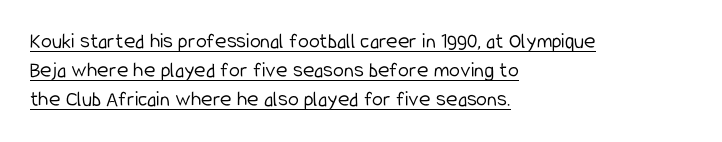
Line beginnings align vertically; line endings do not. Notice how the stems are strictly vertical — no italics here. A baseline rule has been typeset under these characters. This sample uses plain, unmodified letter spacing. The face looks like a standard text weight, possibly lighter. The designer left line spacing at the default.
